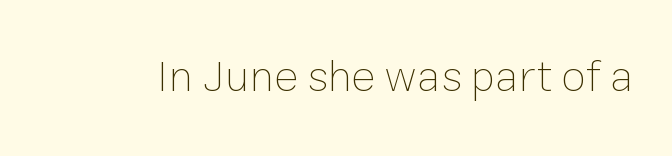
Q: Is the text bold? A: No.
Q: Is the text italic (slanted)? A: No, it is upright.
Q: Is the text underlined? A: No.
Q: Is the spacing between letters normal or unusually wide? A: Normal.
Q: Width (condensed, normal, or wide)? A: Normal.
Q: Stroke contrast? A: Low.
Q: x-height? A: Medium.
Q: Monospaced? A: No.
